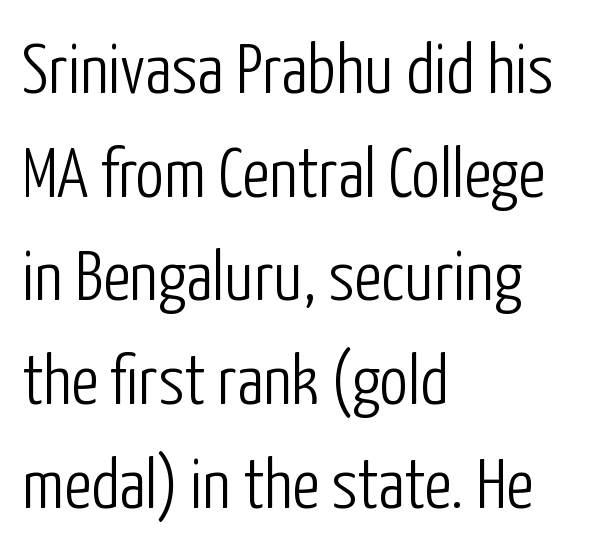
{"serif": "no", "italic": "no", "bold": "no", "weight": "light", "width": "condensed", "stroke_contrast": "low", "x_height": "medium", "monospaced": "no", "underline": "no", "align": "left", "line_spacing": "normal", "line_spacing_ratio": 1.46, "letter_spacing": "normal", "letter_spacing_em": 0.0, "glyph_px": 71}
